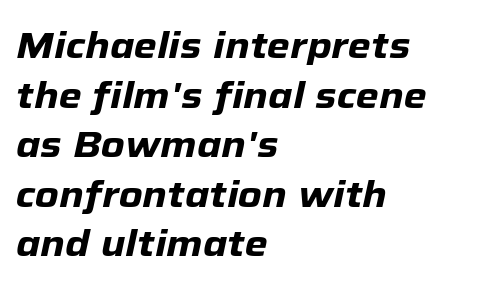
{"italic": "yes", "lean": "right", "slant_degrees": 12, "bold": "yes", "weight": "heavy", "width": "normal", "stroke_contrast": "low", "x_height": "medium", "monospaced": "no", "underline": "no", "align": "left", "line_spacing": "normal", "line_spacing_ratio": 1.34, "letter_spacing": "normal", "letter_spacing_em": 0.0, "glyph_px": 37}
